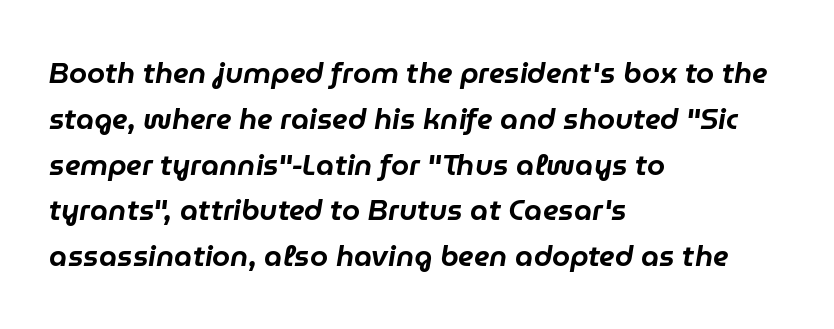
Q: Is the text italic (slanted)? A: Yes, it leans right by about 9 degrees.
Q: Is the text underlined? A: No.
Q: How is the paragraph aligned? A: Left-aligned.
Q: Is the spacing between letters normal or unusually wide? A: Normal.
Q: Is the spacing between lines tight, normal or loose? A: Normal.
Q: Width (condensed, normal, or wide)? A: Normal.
Q: Stroke contrast? A: Low.
Q: x-height? A: Medium.
Q: Monospaced? A: No.
